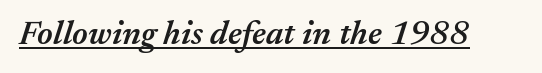
The image shows 34 px semibold type, italic (leaning right); set normal letter spacing, underlined; medium stroke contrast and a medium x-height.
